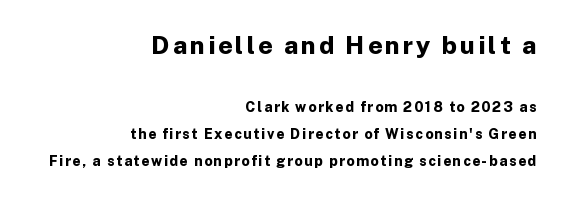
Q: Is the text bold? A: Yes.
Q: Is the text italic (slanted)? A: No, it is upright.
Q: Is the text underlined? A: No.
Q: How is the paragraph aligned? A: Right-aligned.
Q: Is the spacing between lines tight, normal or loose? A: Loose.
Q: Which block of text is set in a larger size, the first (top) or the second (bottom)? A: The first (top) one.
